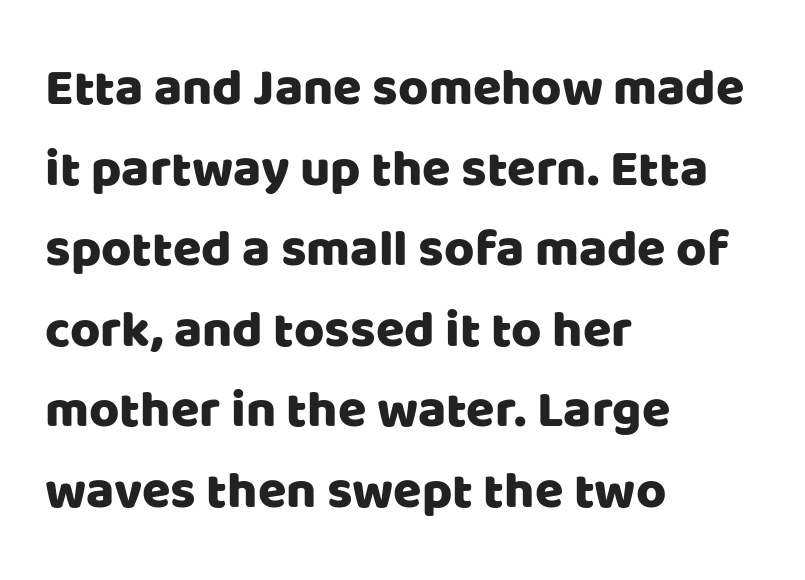
Q: Is the text italic (slanted)? A: No, it is upright.
Q: Is the typeface a serif or a sans-serif typeface? A: Sans-serif.
Q: Is the text underlined? A: No.
Q: How is the paragraph aligned? A: Left-aligned.
Q: Is the spacing between letters normal or unusually wide? A: Normal.
Q: Is the spacing between lines tight, normal or loose? A: Normal.
Q: Width (condensed, normal, or wide)? A: Normal.
Q: Stroke contrast? A: Low.
Q: x-height? A: Large.
Q: Monospaced? A: No.
